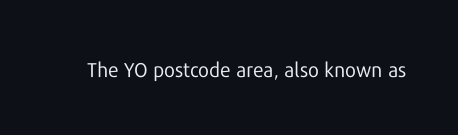
The image shows 20 px text type, upright; set normal letter spacing, not underlined.
